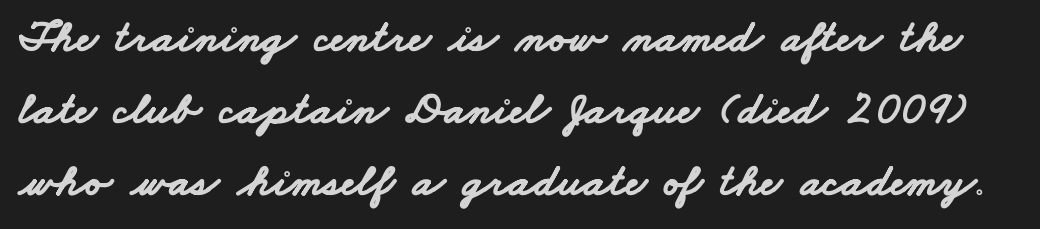
The image shows 46 px bold, wide sans-serif type; set normal line spacing (1.56x), normal letter spacing, not underlined; low stroke contrast and a small x-height.
